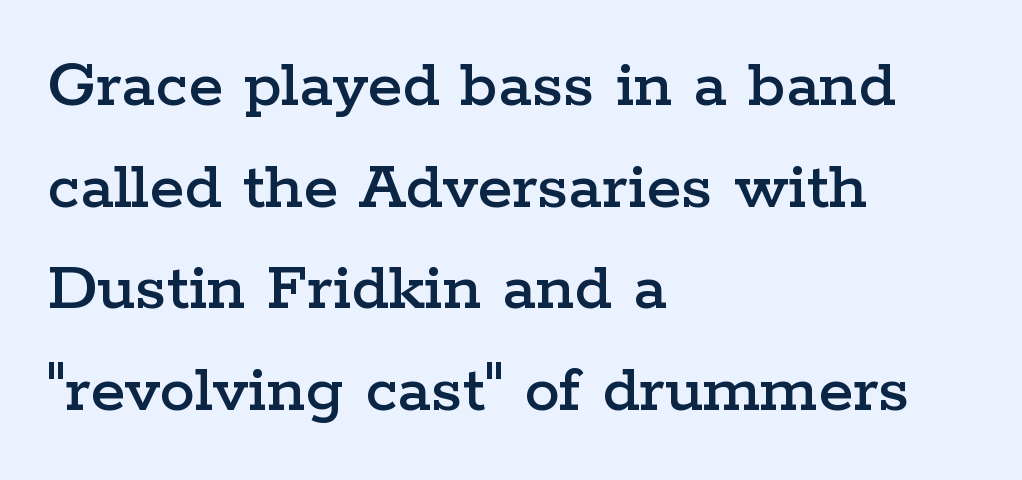
This rendering uses left alignment, leaving the right contour irregular. Note the varied advance widths — an 'i' is clearly narrower than an 'm'. Underlining? Definitely not there. Glyph-to-glyph distance matches everyday printed text. Do the letters lean? They stand straight.
